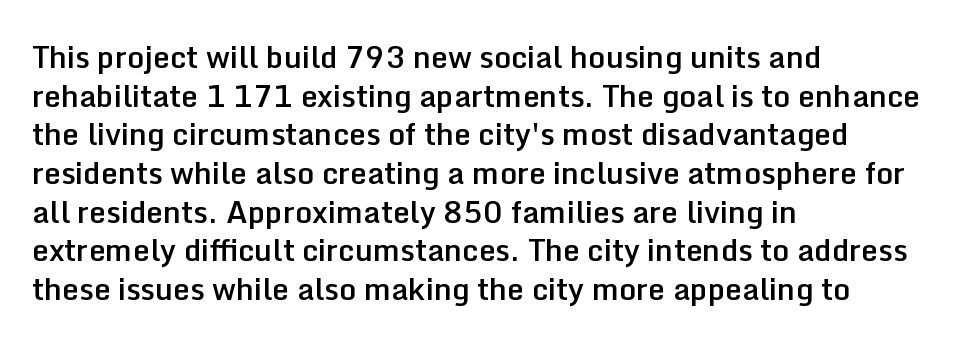
The image shows 30 px semibold sans-serif type, upright; set left-aligned, normal line spacing (1.29x), normal letter spacing, not underlined; low stroke contrast and a medium x-height.
